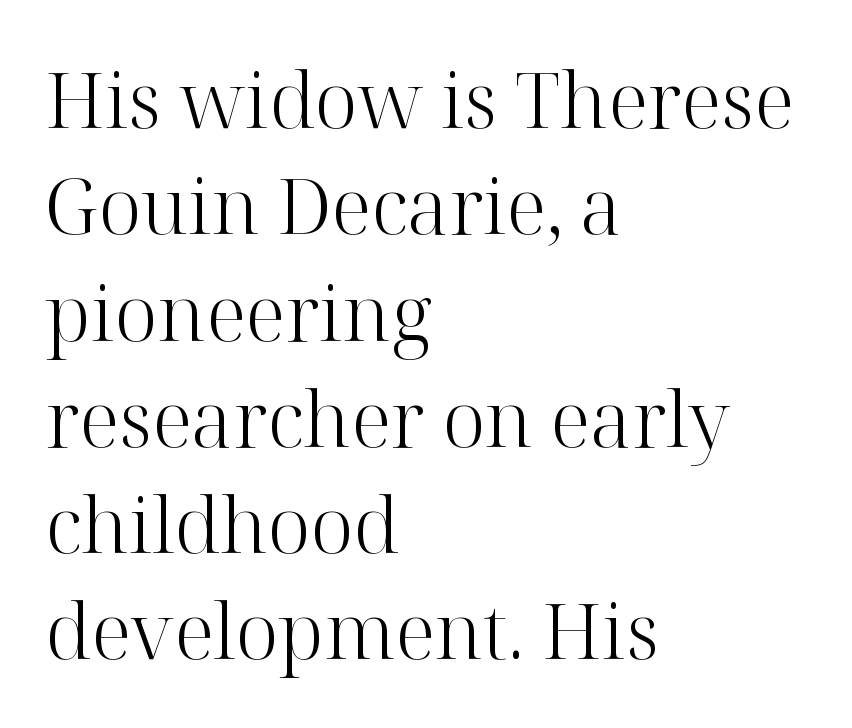
Q: Is the text bold? A: No.
Q: Is the text italic (slanted)? A: No, it is upright.
Q: Is the typeface a serif or a sans-serif typeface? A: Serif.
Q: Is the text underlined? A: No.
Q: How is the paragraph aligned? A: Left-aligned.
Q: Is the spacing between letters normal or unusually wide? A: Normal.
Q: Is the spacing between lines tight, normal or loose? A: Normal.
Q: Width (condensed, normal, or wide)? A: Normal.
Q: Stroke contrast? A: High.
Q: x-height? A: Medium.
Q: Monospaced? A: No.
